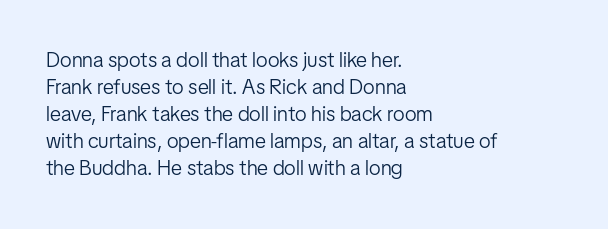
Q: Is the text bold? A: No.
Q: Is the text italic (slanted)? A: No, it is upright.
Q: Is the text underlined? A: No.
Q: How is the paragraph aligned? A: Left-aligned.
Q: Is the spacing between letters normal or unusually wide? A: Normal.
Q: Is the spacing between lines tight, normal or loose? A: Normal.
